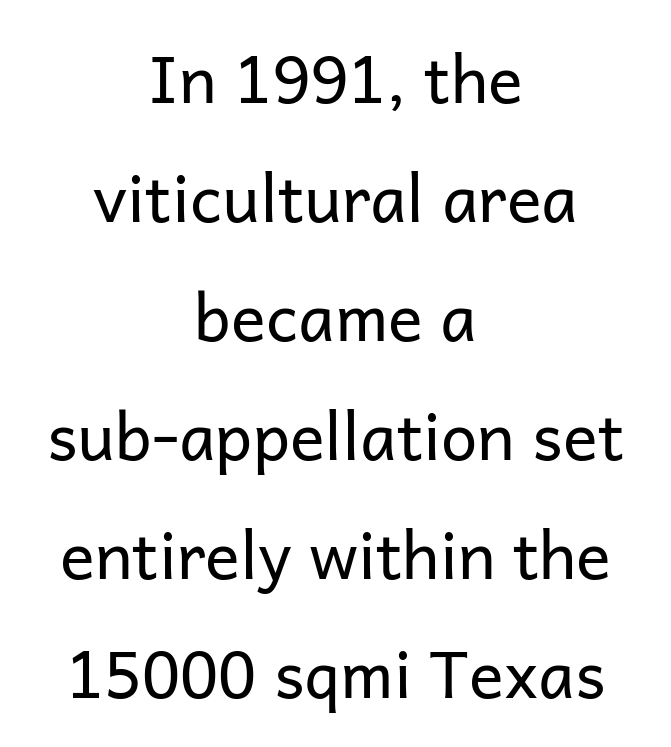
{"serif": "no", "italic": "no", "bold": "no", "weight": "regular", "width": "normal", "stroke_contrast": "low", "x_height": "medium", "monospaced": "no", "underline": "no", "align": "center", "line_spacing_ratio": 1.83, "letter_spacing": "normal", "letter_spacing_em": 0.0, "glyph_px": 65}
